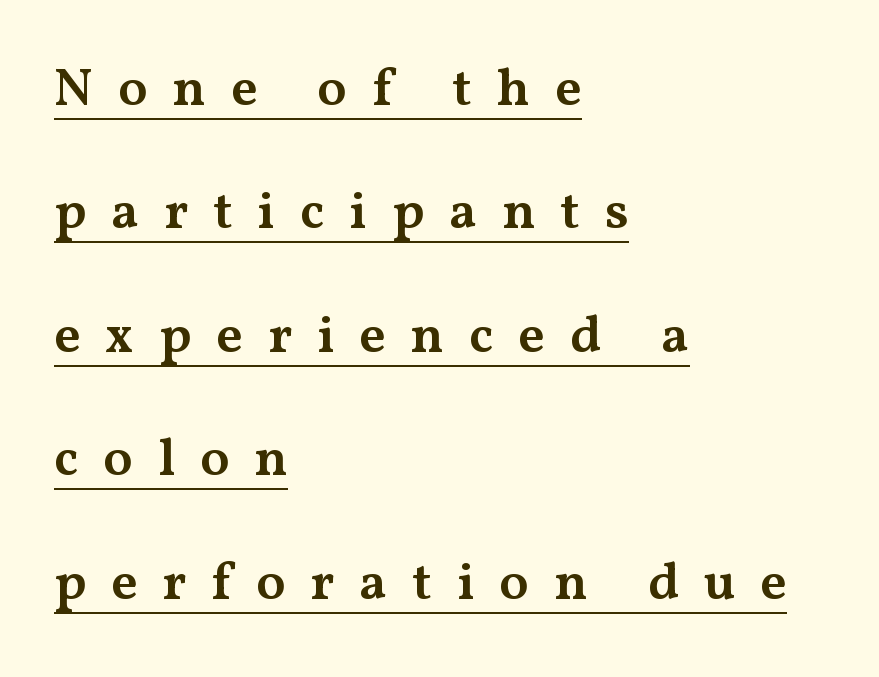
Q: Is the text bold? A: Semi-bold.
Q: Is the text italic (slanted)? A: No, it is upright.
Q: Is the typeface a serif or a sans-serif typeface? A: Serif.
Q: Is the text underlined? A: Yes.
Q: How is the paragraph aligned? A: Left-aligned.
Q: Is the spacing between letters normal or unusually wide? A: Unusually wide.
Q: Is the spacing between lines tight, normal or loose? A: Loose.
Q: Width (condensed, normal, or wide)? A: Wide.
Q: Stroke contrast? A: Medium.
Q: x-height? A: Medium.
Q: Monospaced? A: No.
